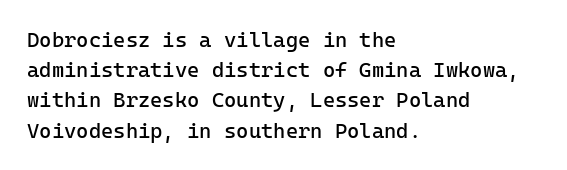
Regarding leading, the lines here are spaced in the standard way. Underline: absent. A classic flush-left, rag-right setting is used for this passage. Every character sits straight up, as roman type does.
